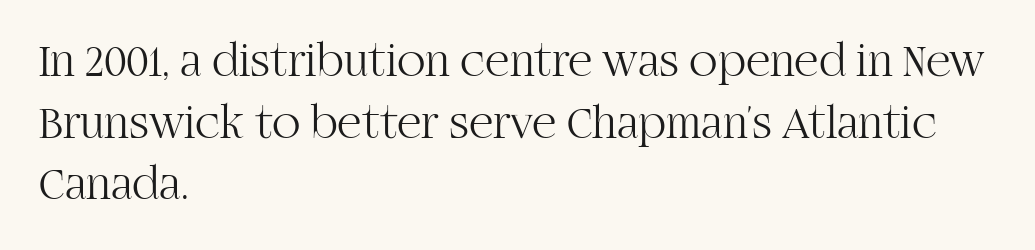
{"serif": "yes", "italic": "no", "bold": "no", "weight": "light", "width": "normal", "stroke_contrast": "high", "x_height": "large", "monospaced": "no", "underline": "no", "align": "left", "line_spacing": "normal", "line_spacing_ratio": 1.31, "letter_spacing": "normal", "letter_spacing_em": 0.0, "glyph_px": 47}
